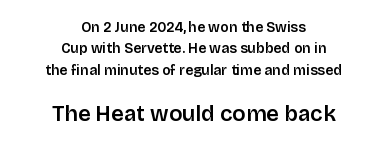
{"italic": "no", "bold": "semi", "underline": "no", "align": "center", "line_spacing": "normal", "line_spacing_ratio": 1.53, "letter_spacing": "normal", "letter_spacing_em": 0.0, "larger_block": "second", "size_ratio": 1.57, "glyph_px": 22}
